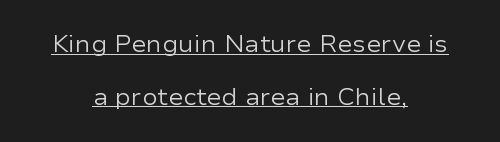
Counters stay open thanks to moderate or lighter strokes. Alignment: centered. This rendering leaves character spacing at its baseline value. The type sits square on the baseline with zero lean.
